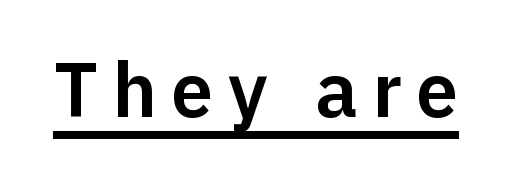
{"serif": "no", "italic": "no", "width": "normal", "stroke_contrast": "low", "x_height": "medium", "monospaced": "no", "underline": "yes", "glyph_px": 76}
